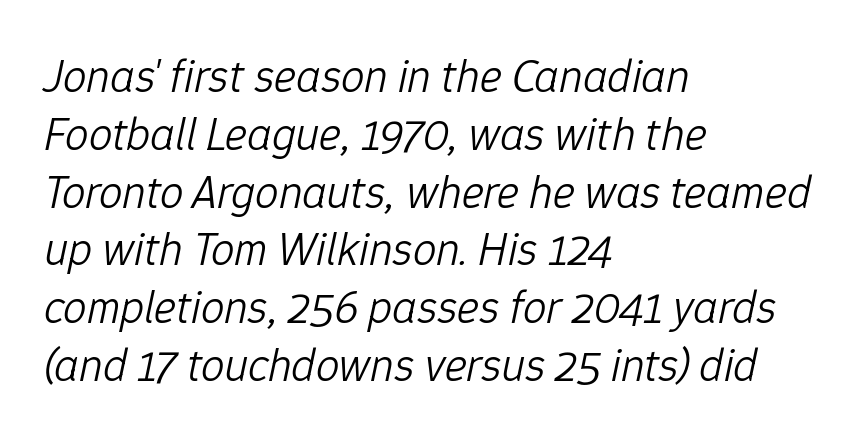
Teacher's note: observe the even left margin — that is flush-left alignment. Emphasis-style slanted type is in use. Think standard paragraph weight, or any step lighter than that. The passage shown is typed in a proportional face where columns would drift. Default kerning and tracking; the words read as compact shapes. Type without underlining.
